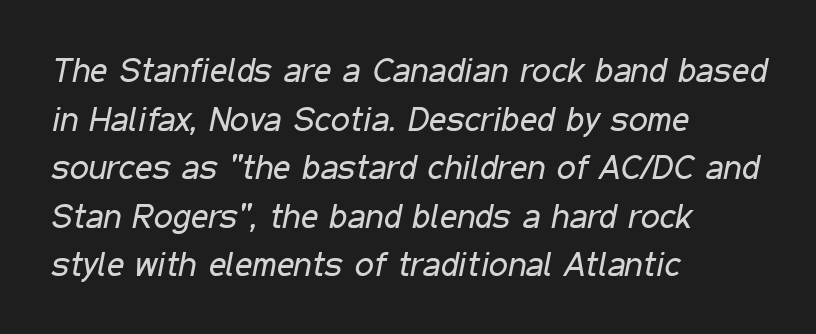
Q: Is the text bold? A: No.
Q: Is the text italic (slanted)? A: Yes, it leans right by about 11 degrees.
Q: Is the text underlined? A: No.
Q: How is the paragraph aligned? A: Left-aligned.
Q: Is the spacing between letters normal or unusually wide? A: Normal.
Q: Is the spacing between lines tight, normal or loose? A: Normal.
Q: Width (condensed, normal, or wide)? A: Condensed.
Q: Stroke contrast? A: Low.
Q: x-height? A: Medium.
Q: Monospaced? A: No.
